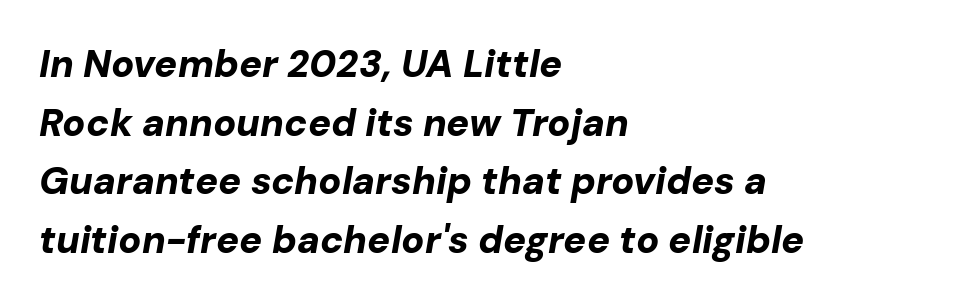
Glance below the letters and you will spot only blank space. Look at the stroke-to-counter ratio: heavy, a bold. Each new line begins a customary step beneath the previous one. The whole block is typeset with a tilt.
